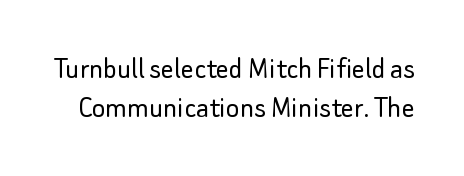
Q: Is the text bold? A: No.
Q: Is the text italic (slanted)? A: No, it is upright.
Q: Is the typeface a serif or a sans-serif typeface? A: Sans-serif.
Q: Is the text underlined? A: No.
Q: Is the spacing between letters normal or unusually wide? A: Normal.
Q: Width (condensed, normal, or wide)? A: Normal.
Q: Stroke contrast? A: Low.
Q: x-height? A: Small.
Q: Monospaced? A: No.
